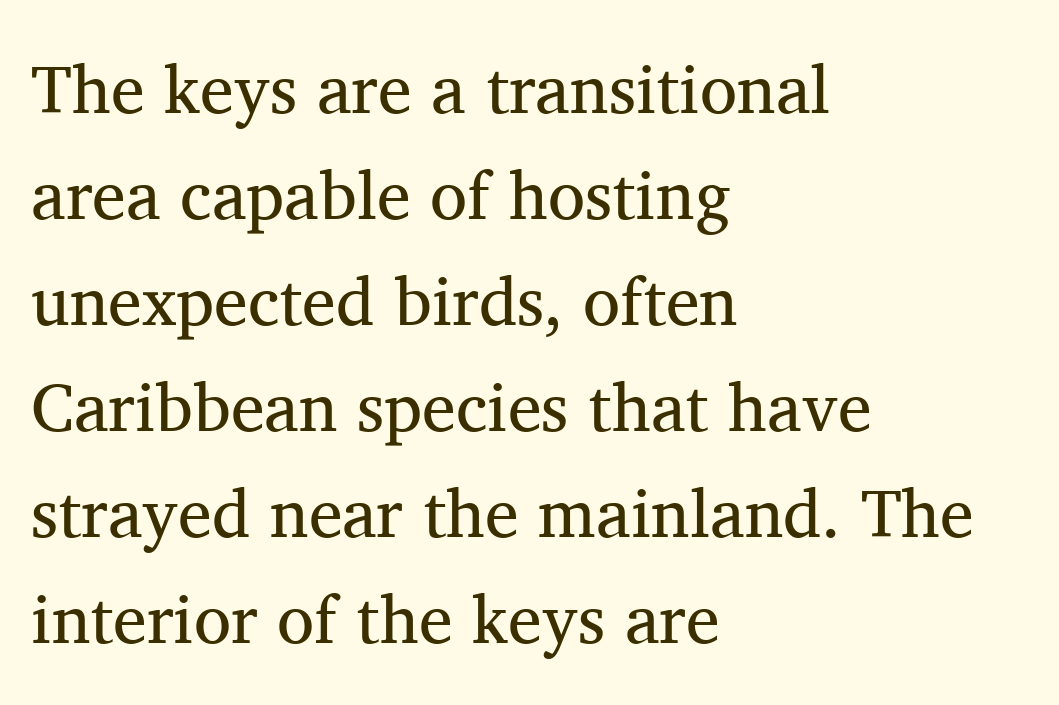
{"serif": "yes", "italic": "no", "bold": "no", "weight": "regular", "width": "normal", "stroke_contrast": "medium", "x_height": "medium", "monospaced": "no", "underline": "no", "align": "left", "line_spacing": "normal", "line_spacing_ratio": 1.56, "letter_spacing": "normal", "letter_spacing_em": 0.0, "glyph_px": 68}
